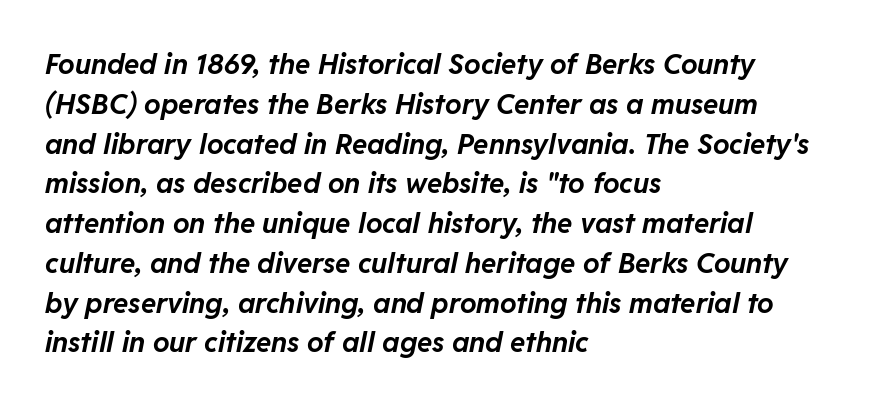
The image shows 28 px bold type, italic (leaning right); set left-aligned, normal line spacing (1.42x), normal letter spacing, not underlined; low stroke contrast and a medium x-height.
